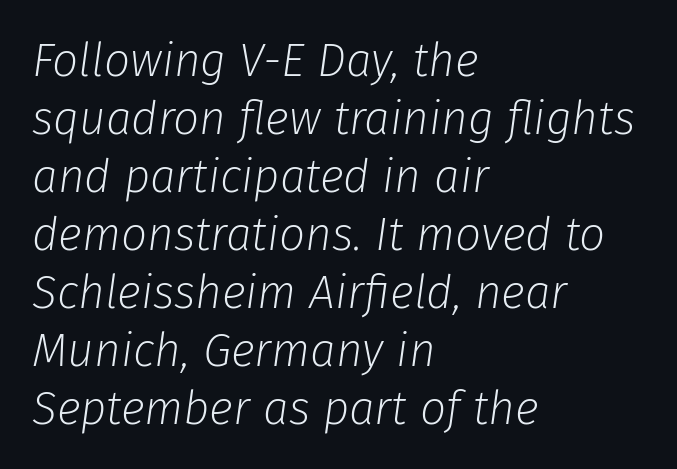
The image shows 46 px light type, italic (leaning right); set left-aligned, normal line spacing (1.26x), normal letter spacing, not underlined; low stroke contrast and a medium x-height.
